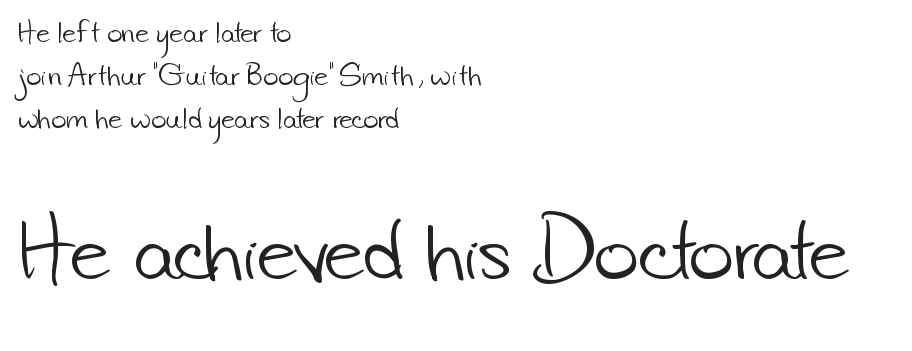
The image shows 77 px light sans-serif type; set left-aligned, normal line spacing (1.66x), normal letter spacing, not underlined; the second (bottom) block is 2.96x larger; low stroke contrast and a small x-height.
